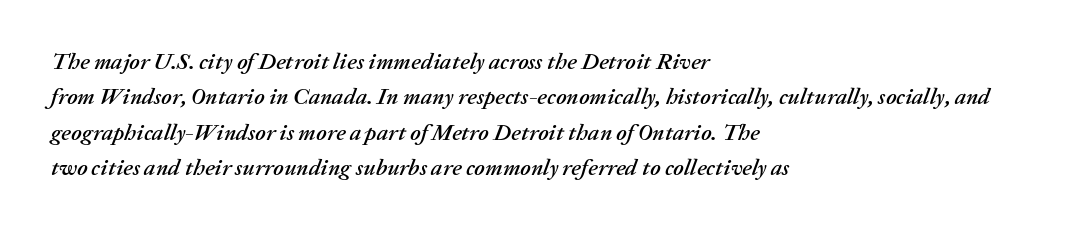
{"italic": "yes", "lean": "right", "slant_degrees": 20, "underline": "no", "align": "left", "line_spacing": "normal", "line_spacing_ratio": 1.54, "letter_spacing": "normal", "letter_spacing_em": 0.0, "glyph_px": 23}
